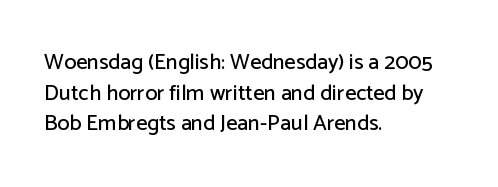
{"italic": "no", "underline": "no", "align": "left", "line_spacing": "normal", "line_spacing_ratio": 1.39, "letter_spacing": "normal", "letter_spacing_em": 0.0, "glyph_px": 22}
